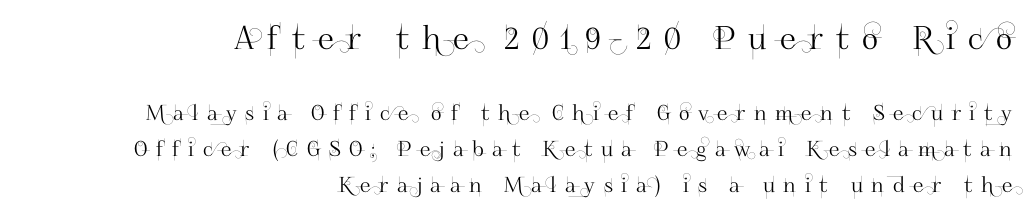
{"serif": "no", "italic": "no", "width": "normal", "stroke_contrast": "high", "x_height": "small", "monospaced": "no", "underline": "no", "align": "right", "line_spacing_ratio": 1.72, "letter_spacing": "wide", "letter_spacing_em": 0.41, "larger_block": "first", "size_ratio": 1.52, "glyph_px": 32}
